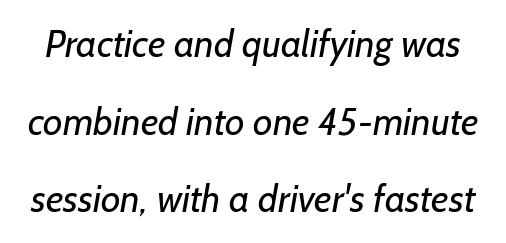
Plain, unruled lines of type. Each new line begins a long way beneath the previous one. Heft: none added — not bold. You can tell from the bare stems that sans-serif type was used.
